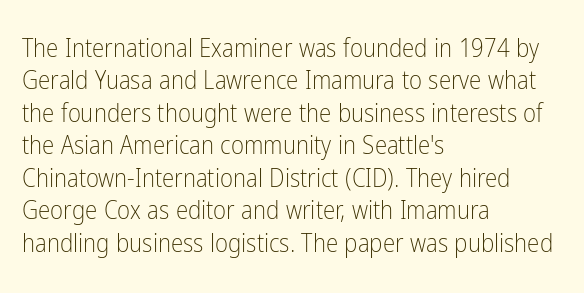
The image shows 25 px text type, upright; set left-aligned, normal line spacing (1.3x), normal letter spacing, not underlined.
